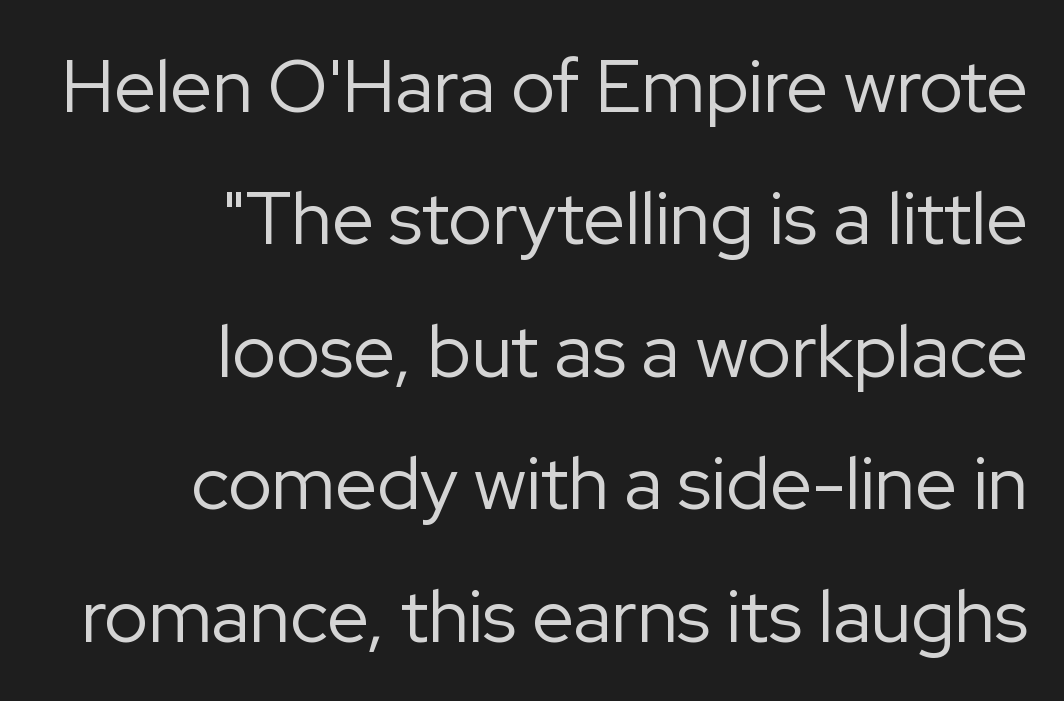
The image shows 74 px regular-weight sans-serif type, upright; set right-aligned, line spacing 1.79x, normal letter spacing, not underlined; low stroke contrast and a medium x-height.
